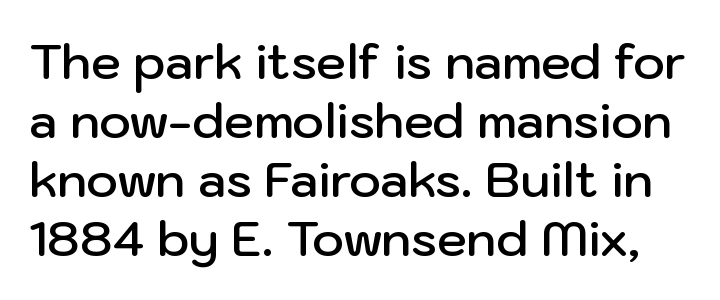
Q: Is the text bold? A: Semi-bold.
Q: Is the text italic (slanted)? A: No, it is upright.
Q: Is the typeface a serif or a sans-serif typeface? A: Sans-serif.
Q: Is the text underlined? A: No.
Q: Is the spacing between letters normal or unusually wide? A: Normal.
Q: Width (condensed, normal, or wide)? A: Normal.
Q: Stroke contrast? A: Low.
Q: x-height? A: Medium.
Q: Monospaced? A: No.
